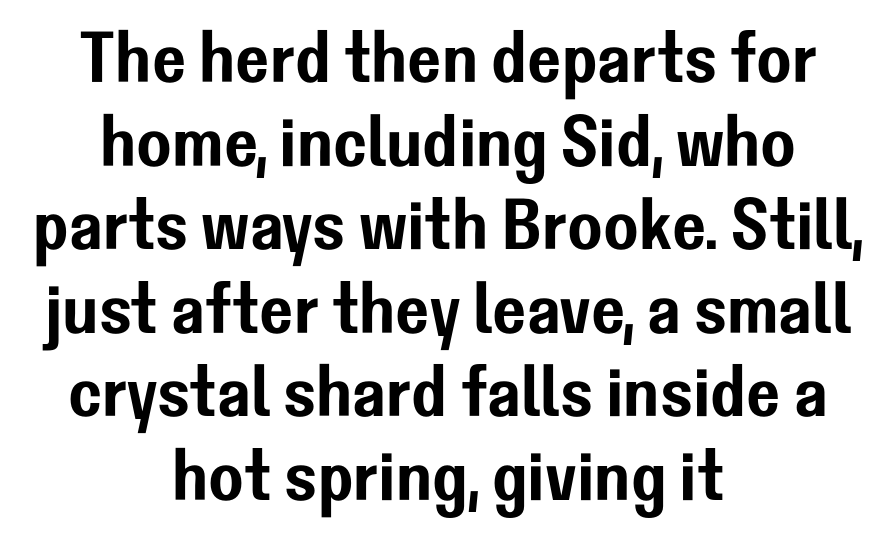
Q: Is the text italic (slanted)? A: No, it is upright.
Q: Is the typeface a serif or a sans-serif typeface? A: Sans-serif.
Q: Is the text underlined? A: No.
Q: How is the paragraph aligned? A: Centered.
Q: Is the spacing between letters normal or unusually wide? A: Normal.
Q: Width (condensed, normal, or wide)? A: Normal.
Q: Stroke contrast? A: Low.
Q: x-height? A: Medium.
Q: Monospaced? A: No.
